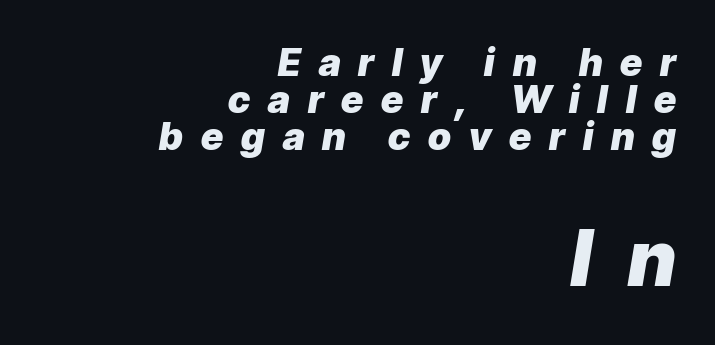
The image shows 77 px heavy type, italic (leaning right); set right-aligned, tight line spacing (0.97x), unusually wide letter spacing (+0.47 em), not underlined; the second (bottom) block is 2.03x larger; low stroke contrast and a medium x-height.
